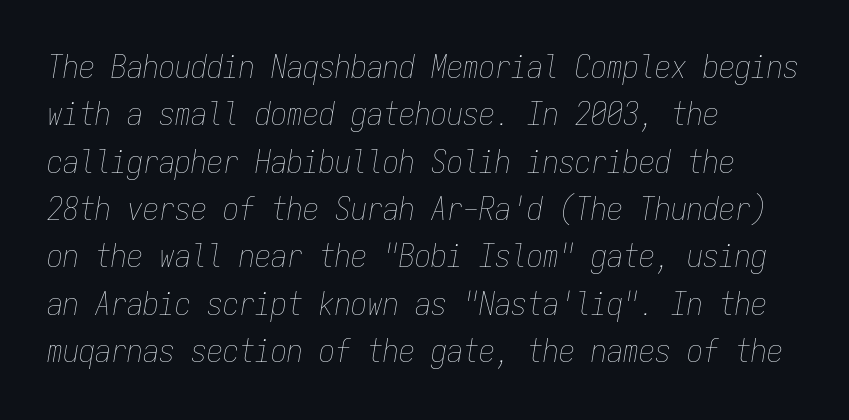
Baseline-to-baseline distance is the conventional proportion of letter height. Leftover space on each line is placed entirely after the last word. This rendering features lettering with no underline. Weight: regular or lighter. Looking at the ascenders, they clearly lean. You could call the tracking neutral — neither tight nor loose.
